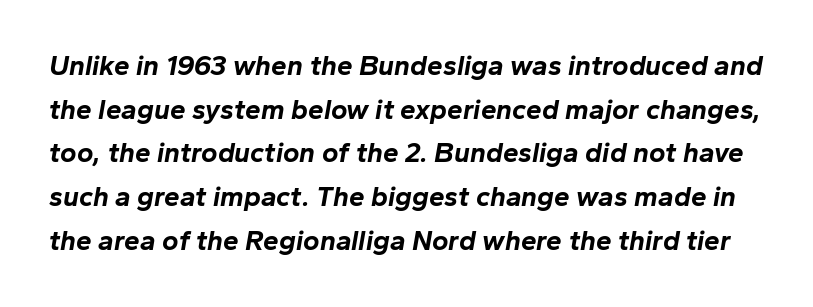
Q: Is the text bold? A: Yes.
Q: Is the text italic (slanted)? A: Yes, it leans right by about 10 degrees.
Q: Is the text underlined? A: No.
Q: Is the spacing between letters normal or unusually wide? A: Normal.
Q: Is the spacing between lines tight, normal or loose? A: Normal.
Q: Width (condensed, normal, or wide)? A: Normal.
Q: Stroke contrast? A: Low.
Q: x-height? A: Medium.
Q: Monospaced? A: No.
